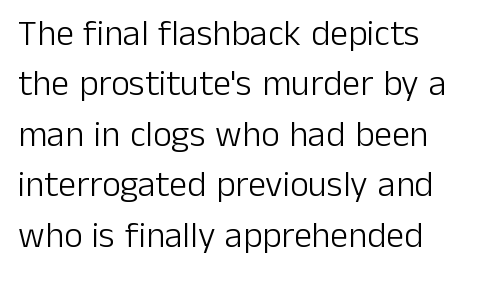
{"serif": "no", "italic": "no", "bold": "no", "weight": "light", "width": "normal", "stroke_contrast": "low", "x_height": "medium", "monospaced": "no", "underline": "no", "line_spacing": "normal", "line_spacing_ratio": 1.4, "letter_spacing": "normal", "letter_spacing_em": 0.0, "glyph_px": 36}
